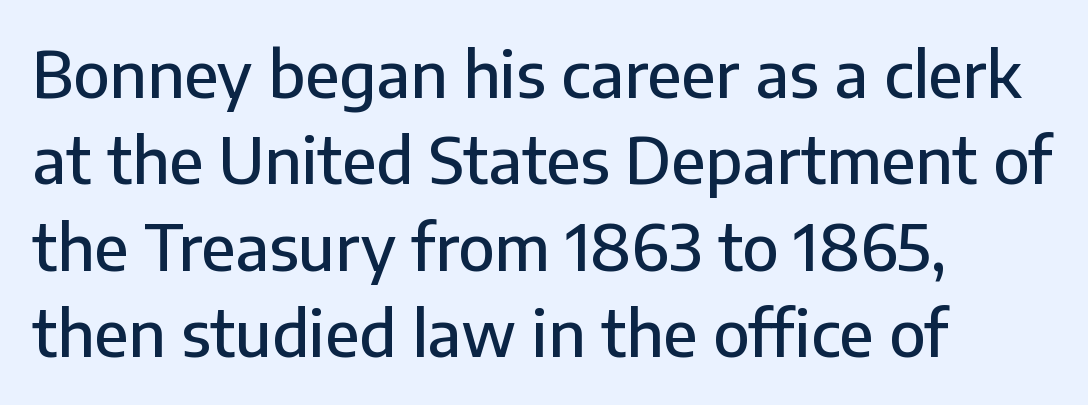
Line starts are locked; line ends wander. Unlike italic type, these characters show no tilt at all. You could not count columns in this text — the font is proportionally spaced. This rendering employs a face without finishing strokes, i.e., a sans-serif. Type without underlining. Interline gaps are of average width in this sample.
